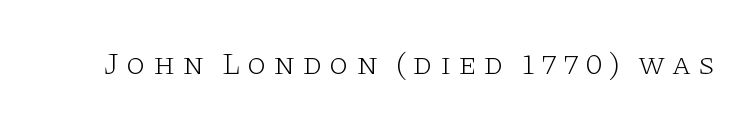
Examine the stroke ends and you'll spot serifs. Is there any slant? The stems are plumb. Stems and bowls with no extra thickness — not bold. Display-style spreading of the glyphs; the letterfit is very open. The string is rendered with underlining switched off.
